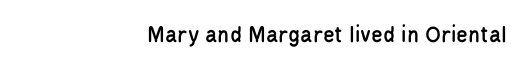
Q: Is the text italic (slanted)? A: No, it is upright.
Q: Is the text underlined? A: No.
Q: How is the paragraph aligned? A: Right-aligned.
Q: Is the spacing between letters normal or unusually wide? A: Normal.
